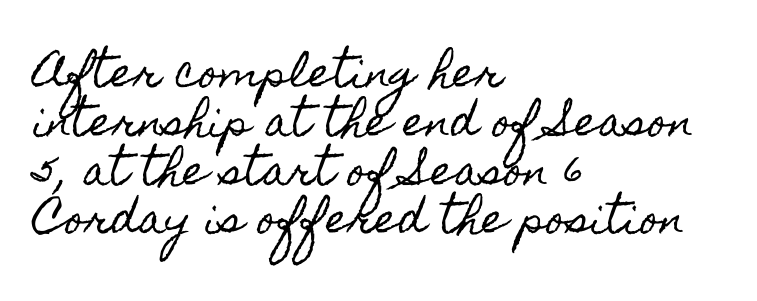
The image shows 40 px condensed type; set left-aligned, line spacing 1.22x, normal letter spacing, not underlined; a small x-height.
